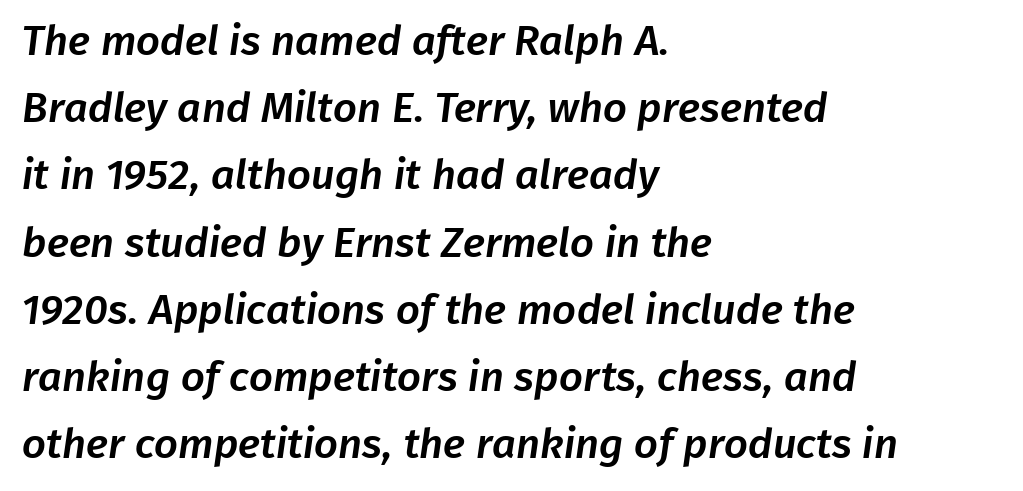
Q: Is the typeface a serif or a sans-serif typeface? A: Sans-serif.
Q: Is the text underlined? A: No.
Q: How is the paragraph aligned? A: Left-aligned.
Q: Is the spacing between letters normal or unusually wide? A: Normal.
Q: Is the spacing between lines tight, normal or loose? A: Normal.
Q: Width (condensed, normal, or wide)? A: Normal.
Q: Stroke contrast? A: Low.
Q: x-height? A: Medium.
Q: Monospaced? A: No.
